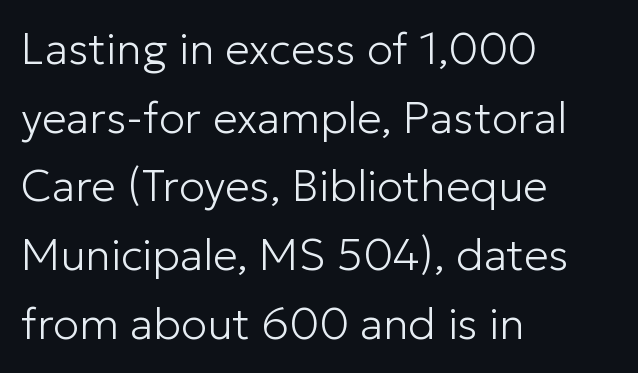
What's the leading like? Ordinary, nothing unusual. This sample has the flowing, uneven cadence of proportional lettering. This is the regular roman posture of the typeface. A typesetter would call this zero additional tracking. A quiet, ordinary-to-light weight characterises the typeface. Horizontally, the lines are justified to the leading edge only.
